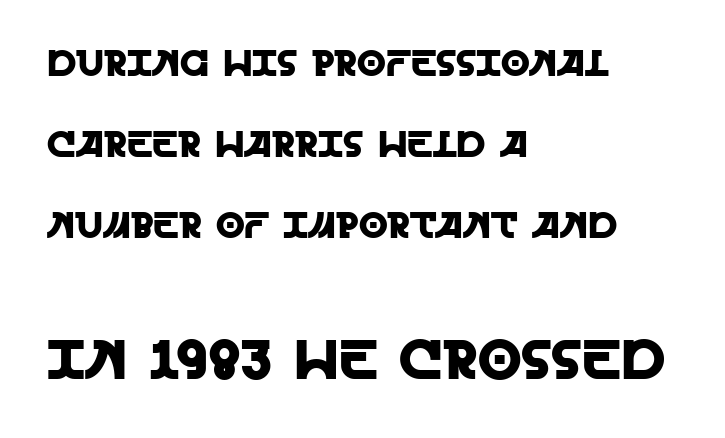
The letterforms sit shoulder to shoulder at normal distance. The second block has been scaled up relative to the first. Think of a printed novel: that variable character pitch is what you see here. Serifs: no, the terminals of the letterforms are clean. A clean baseline with only descenders dipping below it. Line starts are locked; line ends wander.
